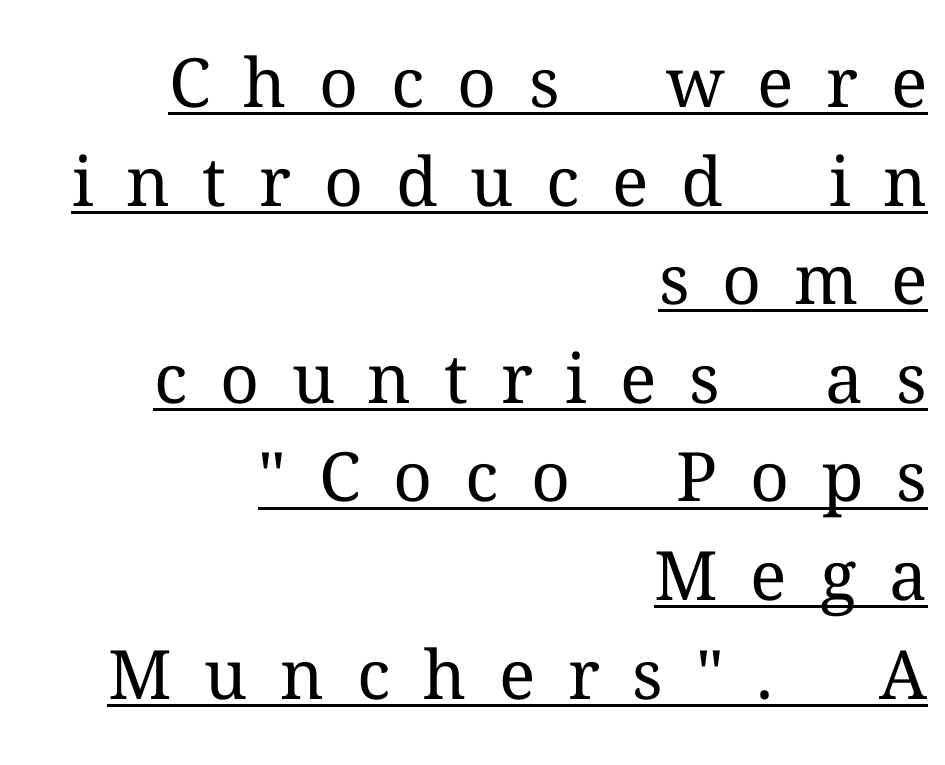
{"serif": "yes", "italic": "no", "bold": "no", "weight": "regular", "width": "normal", "stroke_contrast": "medium", "x_height": "medium", "monospaced": "no", "underline": "yes", "align": "right", "line_spacing": "normal", "line_spacing_ratio": 1.45, "letter_spacing": "wide", "letter_spacing_em": 0.48, "glyph_px": 68}
